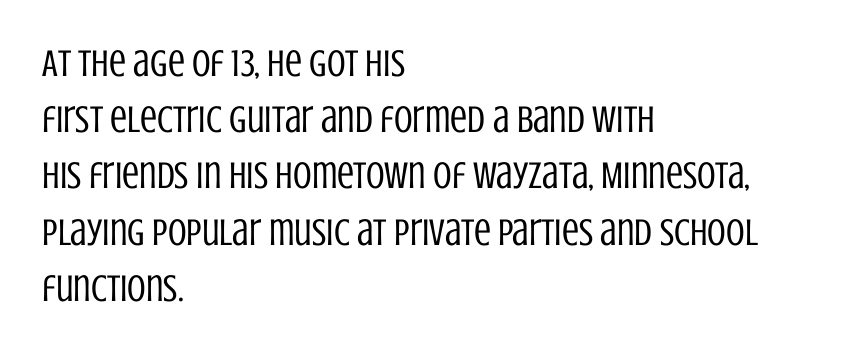
{"serif": "no", "italic": "no", "bold": "no", "weight": "regular", "width": "condensed", "stroke_contrast": "low", "x_height": "large", "monospaced": "no", "underline": "no", "align": "left", "line_spacing": "normal", "line_spacing_ratio": 1.48, "letter_spacing": "normal", "letter_spacing_em": 0.0, "glyph_px": 38}
